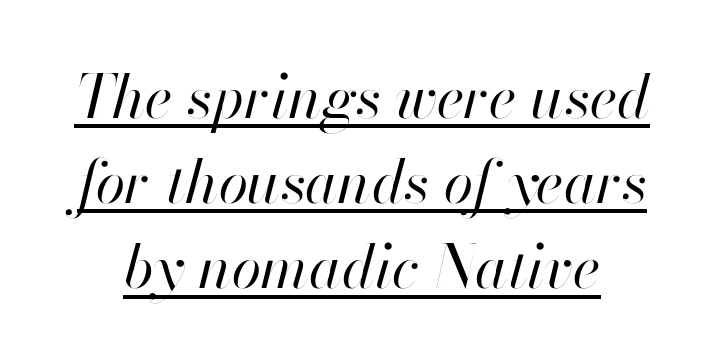
There's an unmistakable incline to the writing here. Quick note: interline space is typical. Nothing heavy about these letters — not bold at all. Students, observe the line beneath the letters — that is underlining. This sample uses plain, unmodified letter spacing. The passage shown is typed in a proportional face where columns would drift.
